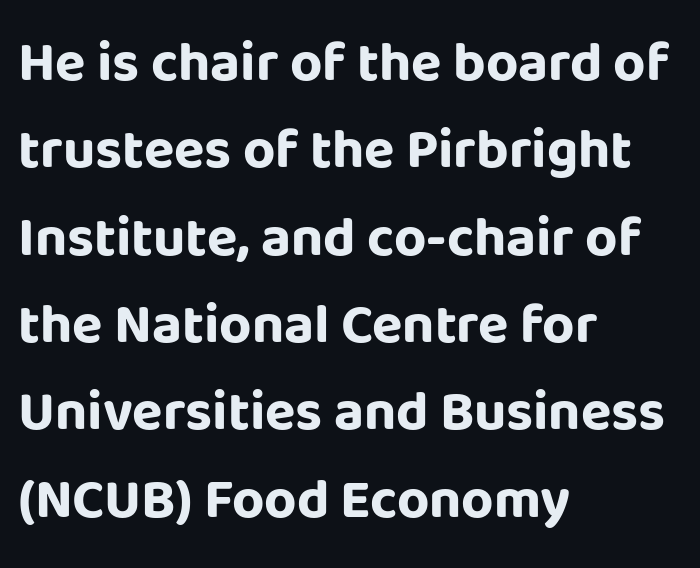
The image shows 56 px bold sans-serif type, upright; set left-aligned, normal line spacing (1.56x), normal letter spacing, not underlined; low stroke contrast and a large x-height.
